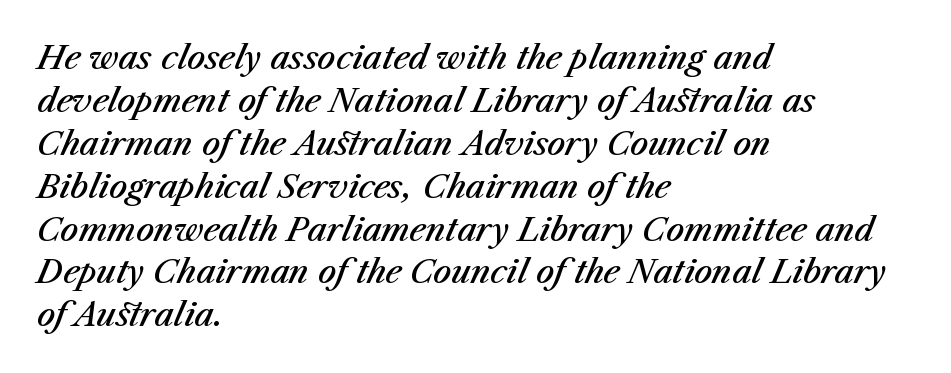
The image shows 32 px semibold type, italic (leaning right); set left-aligned, normal line spacing (1.34x), normal letter spacing, not underlined; medium stroke contrast and a medium x-height.
